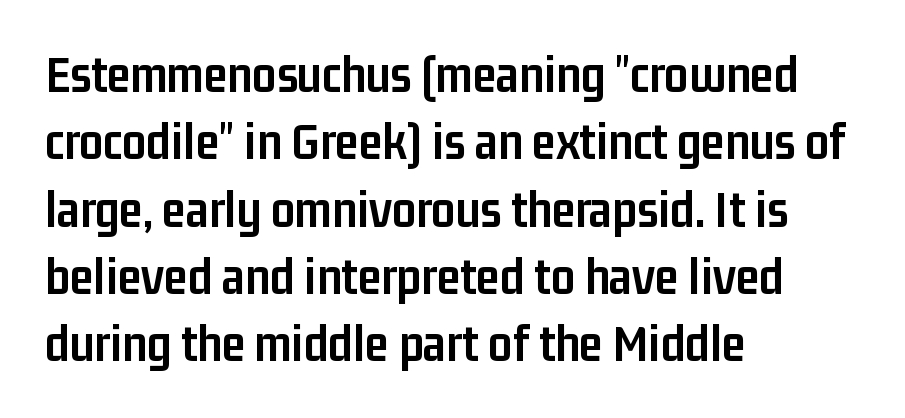
{"serif": "no", "italic": "no", "bold": "yes", "weight": "semibold", "width": "condensed", "stroke_contrast": "low", "x_height": "medium", "monospaced": "no", "underline": "no", "align": "left", "line_spacing": "normal", "line_spacing_ratio": 1.27, "letter_spacing": "normal", "letter_spacing_em": 0.0, "glyph_px": 53}
